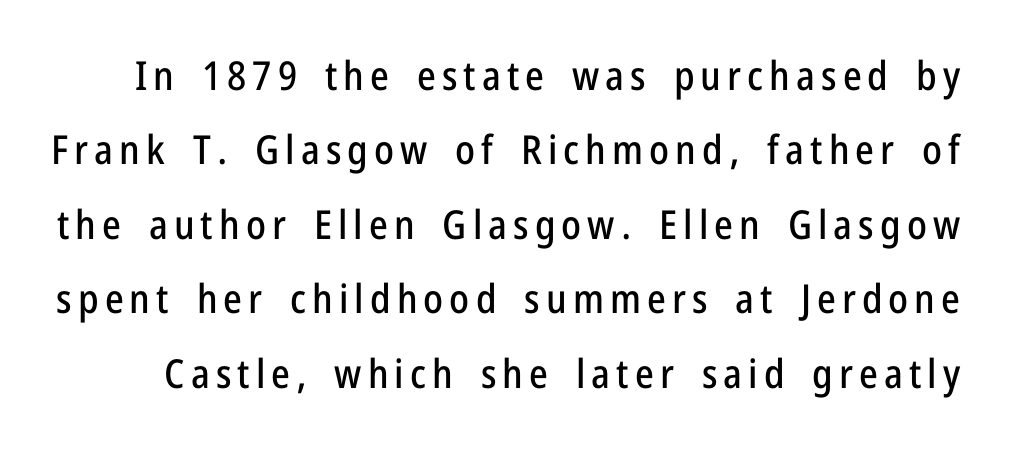
The image shows 40 px condensed sans-serif type, upright; set line spacing 1.86x, not underlined; low stroke contrast and a medium x-height.
